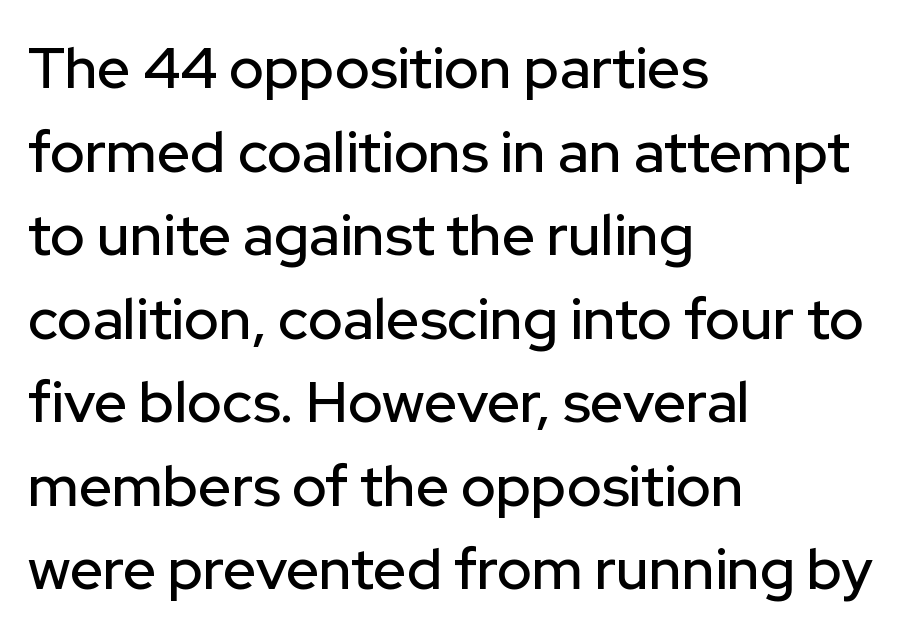
The passage is arranged the way most books set body copy — flush left. Is this a fixed-width face? No — the glyphs have proportional, varying widths. The vertical gap from one line to the next is medium. Check where the strokes stop: nothing finishes them off — pure sans.
